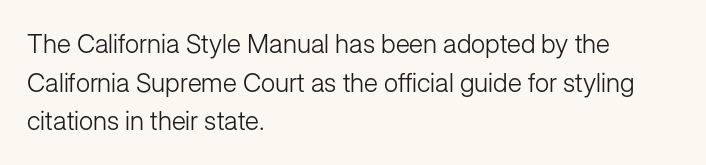
Q: Is the text bold? A: No.
Q: Is the text italic (slanted)? A: No, it is upright.
Q: Is the text underlined? A: No.
Q: How is the paragraph aligned? A: Left-aligned.
Q: Is the spacing between letters normal or unusually wide? A: Normal.
Q: Is the spacing between lines tight, normal or loose? A: Normal.
